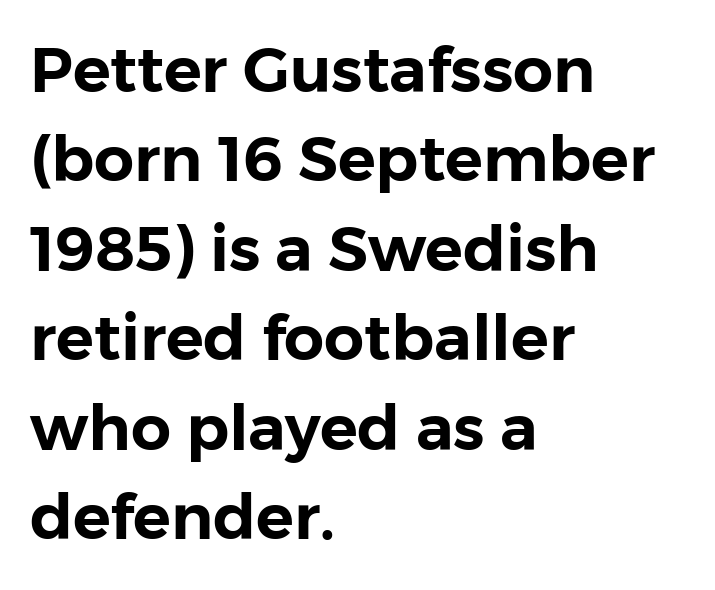
Q: Is the text italic (slanted)? A: No, it is upright.
Q: Is the typeface a serif or a sans-serif typeface? A: Sans-serif.
Q: Is the text underlined? A: No.
Q: How is the paragraph aligned? A: Left-aligned.
Q: Is the spacing between letters normal or unusually wide? A: Normal.
Q: Is the spacing between lines tight, normal or loose? A: Normal.
Q: Width (condensed, normal, or wide)? A: Normal.
Q: Stroke contrast? A: Low.
Q: x-height? A: Medium.
Q: Monospaced? A: No.
